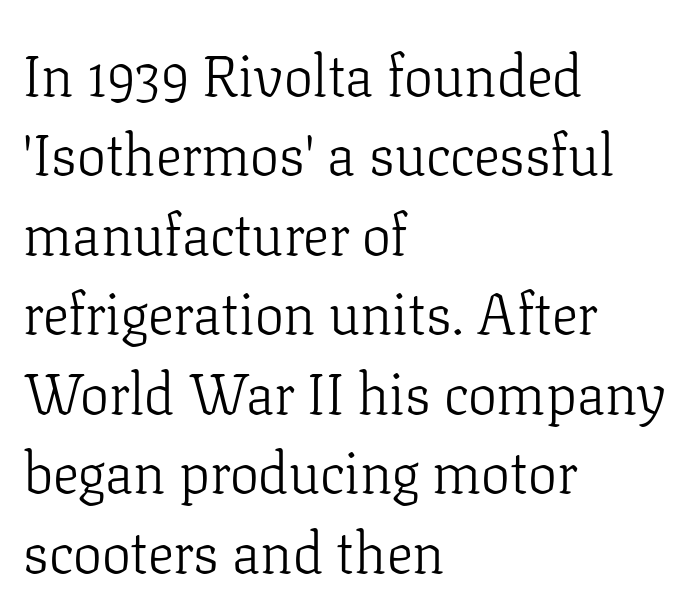
{"serif": "yes", "italic": "no", "bold": "no", "weight": "light", "width": "normal", "stroke_contrast": "low", "x_height": "medium", "monospaced": "no", "underline": "no", "align": "left", "line_spacing": "normal", "line_spacing_ratio": 1.37, "letter_spacing": "normal", "letter_spacing_em": 0.0, "glyph_px": 58}
